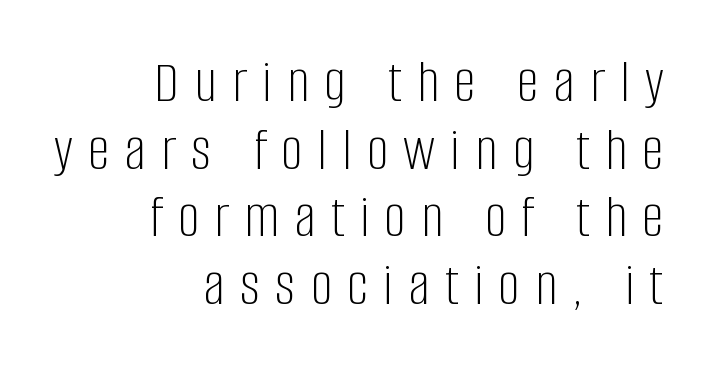
{"serif": "no", "italic": "no", "bold": "no", "weight": "light", "width": "condensed", "stroke_contrast": "low", "x_height": "large", "monospaced": "no", "underline": "no", "align": "right", "line_spacing": "tight", "line_spacing_ratio": 1.11, "letter_spacing": "wide", "letter_spacing_em": 0.25, "glyph_px": 61}
